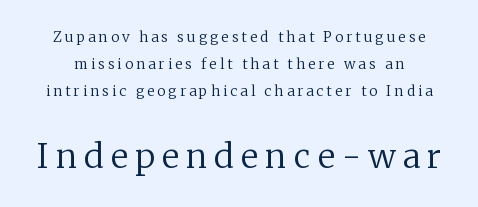
Q: Is the text bold? A: No.
Q: Is the text italic (slanted)? A: No, it is upright.
Q: Is the typeface a serif or a sans-serif typeface? A: Serif.
Q: Is the text underlined? A: No.
Q: Is the spacing between letters normal or unusually wide? A: Unusually wide.
Q: Is the spacing between lines tight, normal or loose? A: Loose.
Q: Which block of text is set in a larger size, the first (top) or the second (bottom)? A: The second (bottom) one.
Q: Width (condensed, normal, or wide)? A: Normal.
Q: Stroke contrast? A: Low.
Q: x-height? A: Medium.
Q: Monospaced? A: No.
